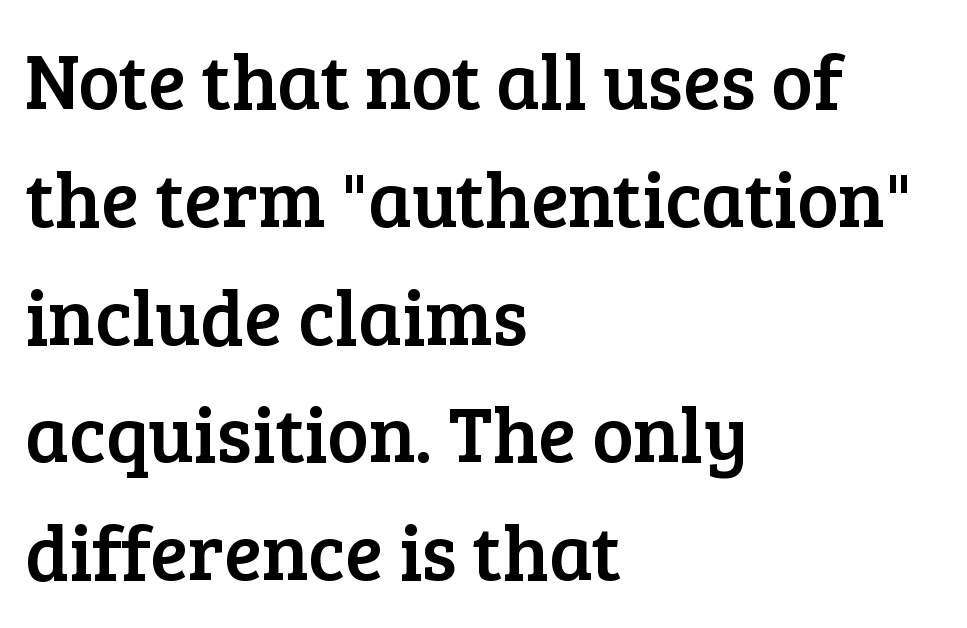
Q: Is the text italic (slanted)? A: No, it is upright.
Q: Is the typeface a serif or a sans-serif typeface? A: Serif.
Q: Is the text underlined? A: No.
Q: How is the paragraph aligned? A: Left-aligned.
Q: Is the spacing between letters normal or unusually wide? A: Normal.
Q: Is the spacing between lines tight, normal or loose? A: Normal.
Q: Width (condensed, normal, or wide)? A: Normal.
Q: Stroke contrast? A: Low.
Q: x-height? A: Medium.
Q: Monospaced? A: No.
